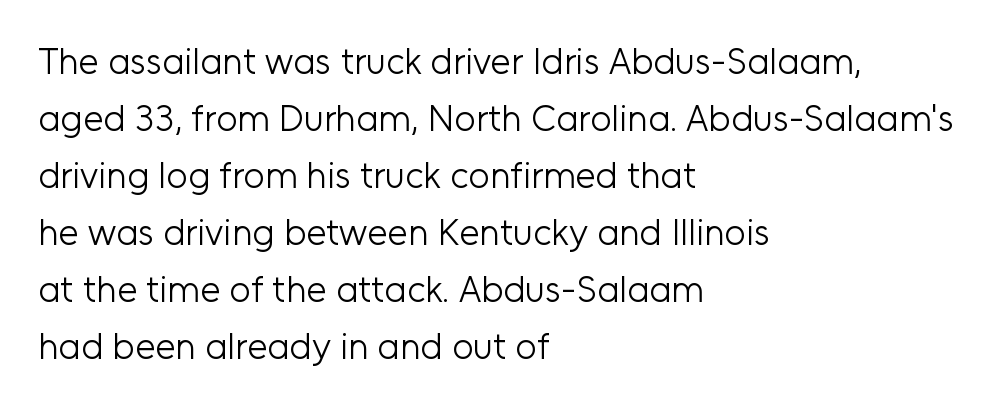
Q: Is the text bold? A: No.
Q: Is the text italic (slanted)? A: No, it is upright.
Q: Is the typeface a serif or a sans-serif typeface? A: Sans-serif.
Q: Is the text underlined? A: No.
Q: How is the paragraph aligned? A: Left-aligned.
Q: Is the spacing between letters normal or unusually wide? A: Normal.
Q: Is the spacing between lines tight, normal or loose? A: Normal.
Q: Width (condensed, normal, or wide)? A: Normal.
Q: Stroke contrast? A: Low.
Q: x-height? A: Medium.
Q: Monospaced? A: No.
